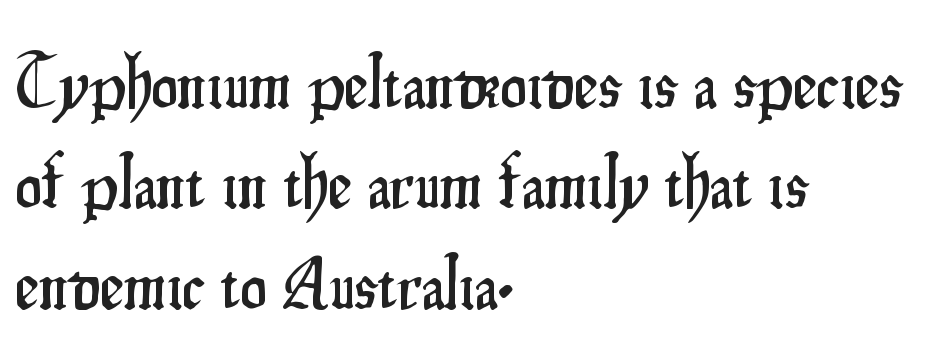
{"serif": "no", "italic": "no", "width": "condensed", "stroke_contrast": "low", "x_height": "small", "monospaced": "no", "underline": "no", "align": "left", "line_spacing": "normal", "line_spacing_ratio": 1.34, "letter_spacing": "normal", "letter_spacing_em": 0.0, "glyph_px": 75}
